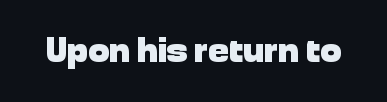
{"serif": "no", "italic": "no", "bold": "yes", "weight": "heavy", "width": "normal", "stroke_contrast": "low", "x_height": "medium", "monospaced": "no", "underline": "no", "letter_spacing": "normal", "letter_spacing_em": 0.0, "glyph_px": 35}
